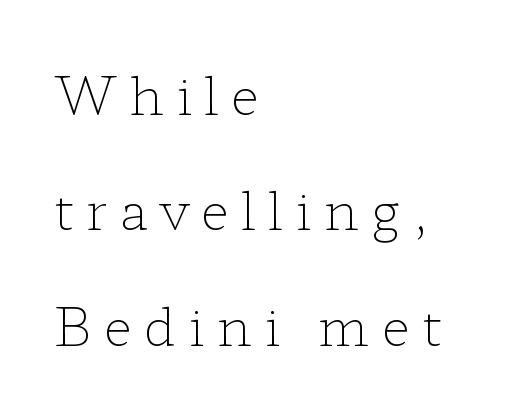
Q: Is the text bold? A: No.
Q: Is the text italic (slanted)? A: No, it is upright.
Q: Is the typeface a serif or a sans-serif typeface? A: Serif.
Q: Is the text underlined? A: No.
Q: How is the paragraph aligned? A: Left-aligned.
Q: Is the spacing between letters normal or unusually wide? A: Unusually wide.
Q: Is the spacing between lines tight, normal or loose? A: Loose.
Q: Width (condensed, normal, or wide)? A: Wide.
Q: Stroke contrast? A: Low.
Q: x-height? A: Medium.
Q: Monospaced? A: No.
